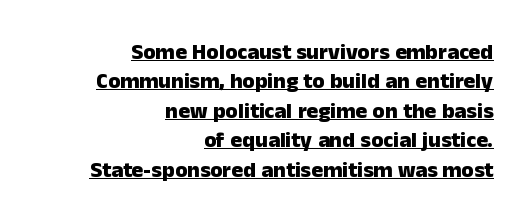
The image shows 22 px bold type, upright; set right-aligned, normal line spacing (1.34x), normal letter spacing, underlined.
